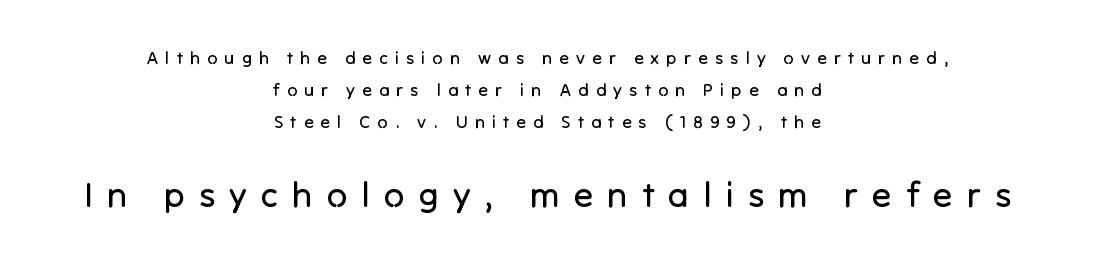
The image shows 36 px regular-weight sans-serif type, upright; set centered, line spacing 1.79x, unusually wide letter spacing (+0.39 em), not underlined; the second (bottom) block is 2.0x larger; low stroke contrast and a medium x-height.
